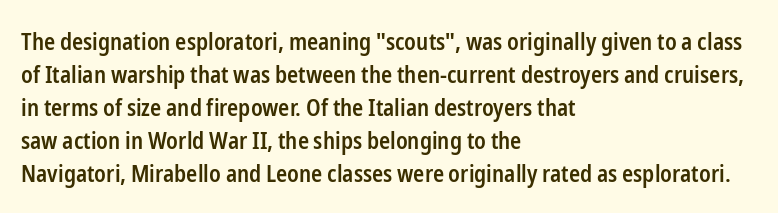
The image shows 23 px text type, upright; set left-aligned, normal line spacing (1.44x), normal letter spacing, not underlined.
